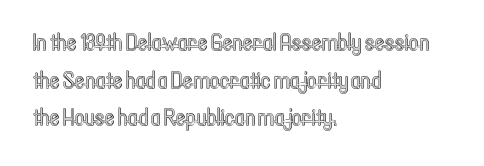
The image shows 24 px text type, upright; set left-aligned, normal line spacing (1.57x), normal letter spacing, not underlined.
